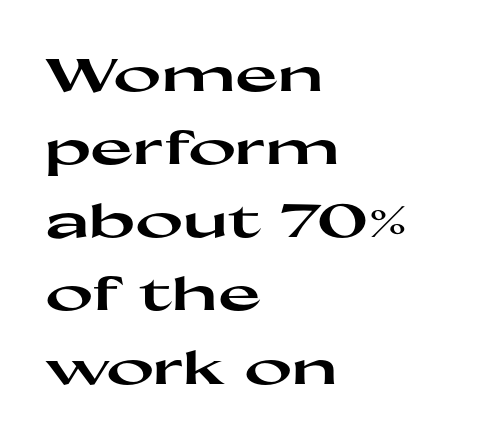
The face used here is rendered with its standard letterfit. Are there feet on the stems? There aren't — it's a sans. These lines are rendered in a variable-pitch font. Leftover space on each line is placed entirely after the last word.
